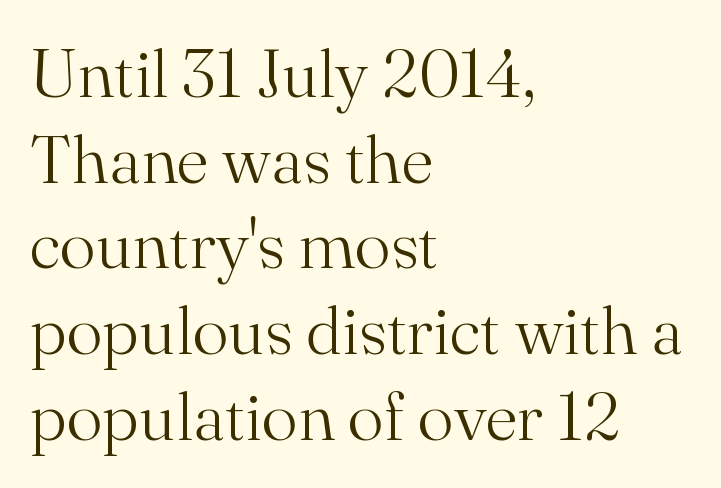
{"serif": "yes", "italic": "no", "bold": "no", "weight": "light", "width": "normal", "stroke_contrast": "medium", "x_height": "small", "monospaced": "no", "underline": "no", "align": "left", "line_spacing": "normal", "line_spacing_ratio": 1.26, "letter_spacing": "normal", "letter_spacing_em": 0.0, "glyph_px": 68}
